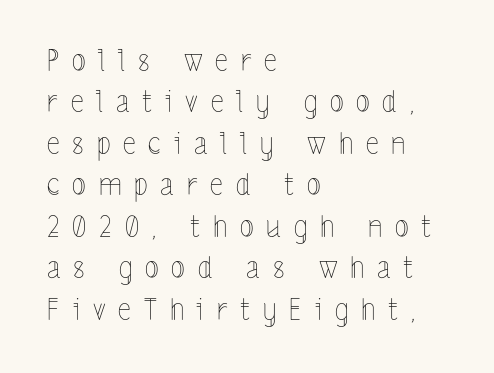
{"italic": "no", "bold": "no", "weight": "thin", "width": "condensed", "x_height": "medium", "monospaced": "no", "underline": "no", "align": "left", "line_spacing": "normal", "line_spacing_ratio": 1.43, "letter_spacing": "wide", "letter_spacing_em": 0.44, "glyph_px": 29}
